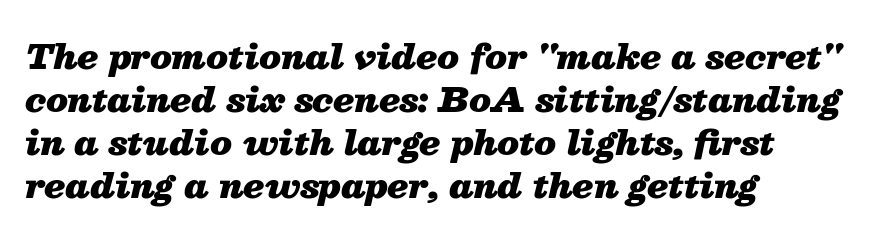
Line beginnings align vertically; line endings do not. The letterforms sit shoulder to shoulder at normal distance. A typesetter would call this proportional, since set widths differ per character. Words float on clear page, feet unadorned. Style check: oblique.
